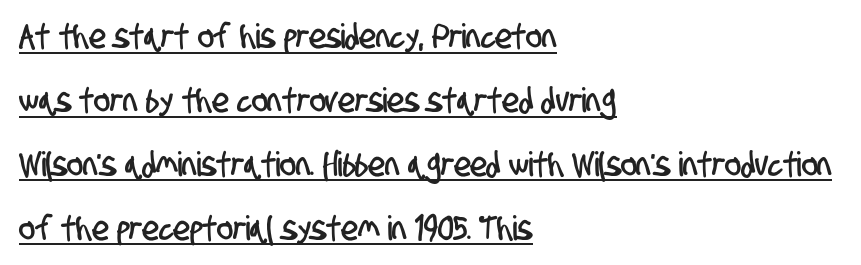
The image shows 34 px condensed sans-serif type; set left-aligned, line spacing 1.88x, normal letter spacing, underlined; low stroke contrast and a large x-height.
